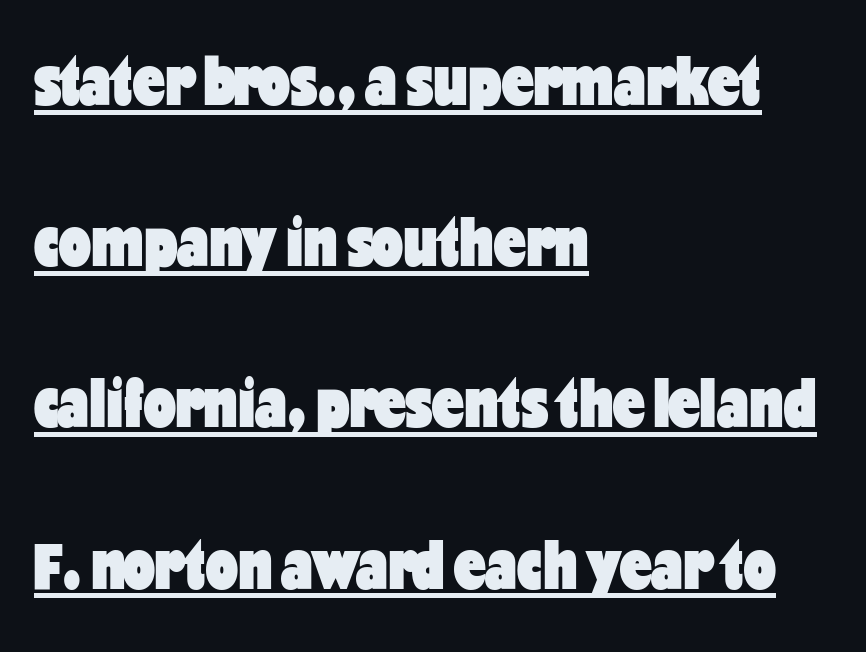
Left-aligned paragraph, ragged on the right. Words appear dense and cohesive because spacing is normal. The typeface chosen for these lines omits serifs. Is this a fixed-width face? No — the glyphs have proportional, varying widths. In terms of weight, the rendering is a true, heavy bold. Is there much room between lines? Yes — plenty of vertical air separates them.
